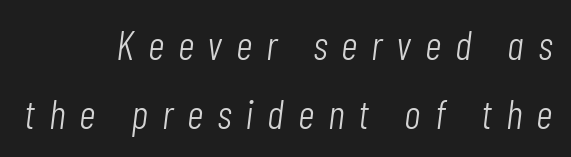
What's the leading like? Ordinary, nothing unusual. Looking at the ascenders, they clearly lean. In terms of letterspacing, this is a distinctly airy, spread setting. Letters rest on an invisible, unmarked baseline. These lines are rendered in a variable-pitch font. Compared with a typical body face, this is equally light or lighter still.
